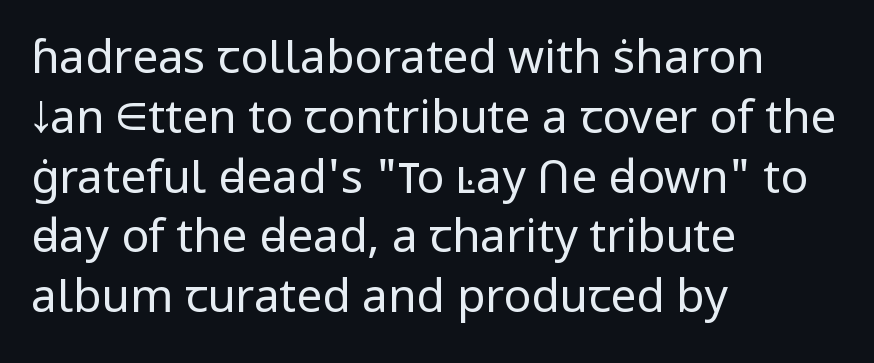
{"serif": "no", "italic": "no", "bold": "no", "weight": "regular", "width": "normal", "stroke_contrast": "low", "x_height": "medium", "monospaced": "no", "underline": "no", "align": "left", "line_spacing": "normal", "line_spacing_ratio": 1.3, "letter_spacing": "normal", "letter_spacing_em": 0.0, "glyph_px": 46}
